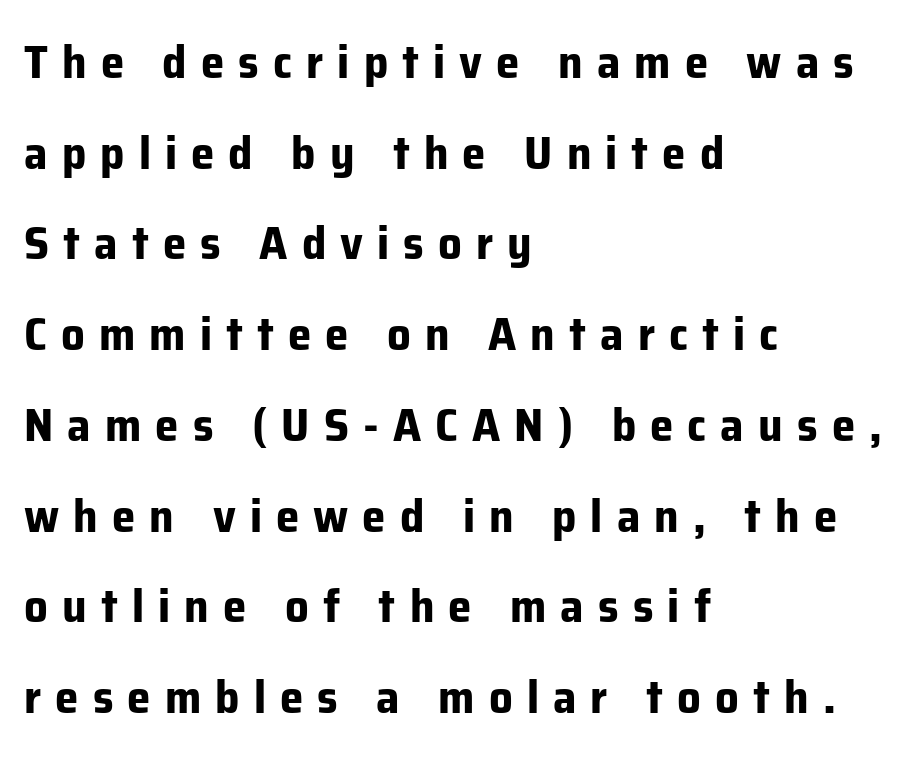
{"serif": "no", "italic": "no", "bold": "yes", "weight": "bold", "width": "normal", "stroke_contrast": "low", "x_height": "medium", "monospaced": "no", "underline": "no", "align": "left", "line_spacing": "loose", "line_spacing_ratio": 1.93, "letter_spacing": "wide", "letter_spacing_em": 0.3, "glyph_px": 47}
